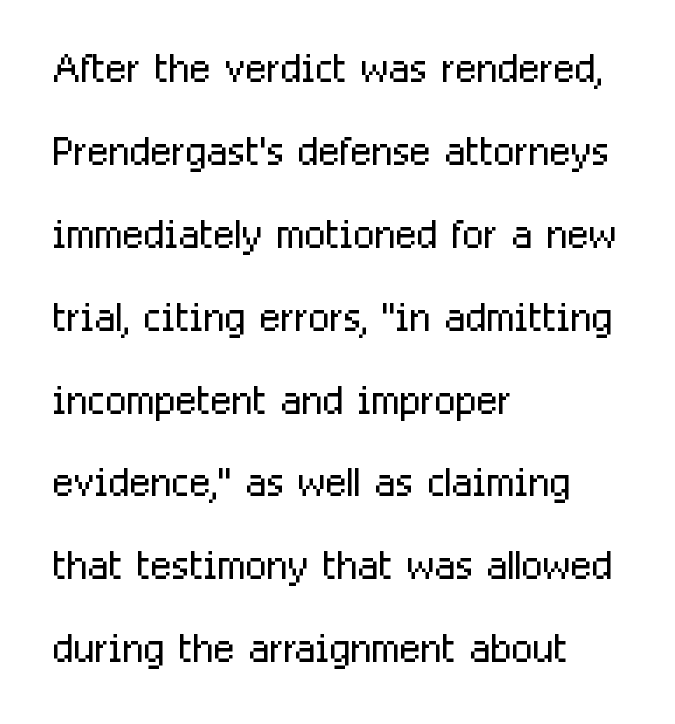
{"serif": "no", "italic": "no", "bold": "no", "weight": "light", "width": "condensed", "stroke_contrast": "low", "x_height": "medium", "monospaced": "no", "underline": "no", "align": "left", "line_spacing": "normal", "line_spacing_ratio": 1.48, "letter_spacing": "normal", "letter_spacing_em": 0.0, "glyph_px": 56}
